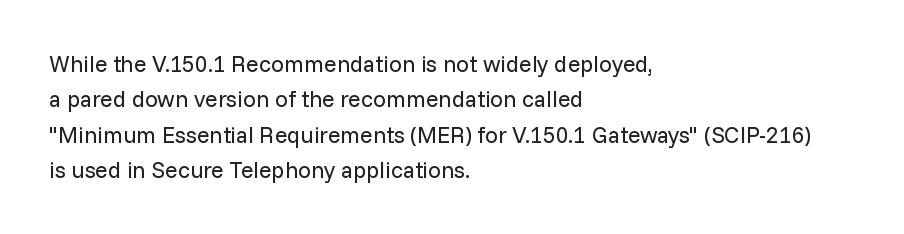
{"italic": "no", "bold": "no", "underline": "no", "align": "left", "line_spacing": "normal", "line_spacing_ratio": 1.54, "letter_spacing": "normal", "letter_spacing_em": 0.0, "glyph_px": 23}
